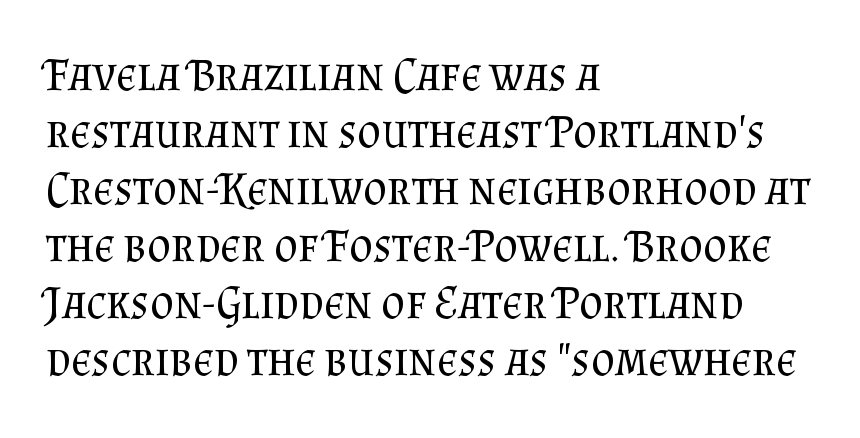
These lines were composed using upright roman letters. You could not count columns in this text — the font is proportionally spaced. The letters look calm and open, with moderate or lighter stems. Does extra space separate the letters? No, they use regular spacing. I'd call this a serif setting — the letters wear small feet. Left-aligned paragraph, ragged on the right.
